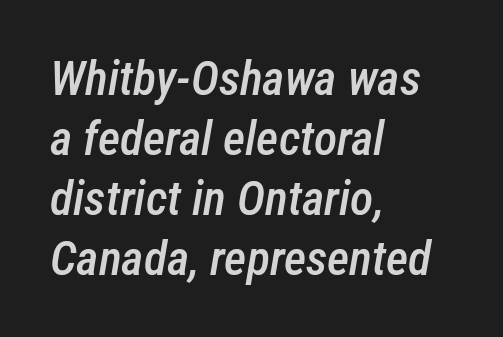
{"italic": "yes", "lean": "right", "slant_degrees": 12, "bold": "semi", "weight": "semibold", "width": "condensed", "stroke_contrast": "low", "x_height": "medium", "monospaced": "no", "underline": "no", "align": "left", "line_spacing": "normal", "line_spacing_ratio": 1.25, "letter_spacing": "normal", "letter_spacing_em": 0.0, "glyph_px": 48}
